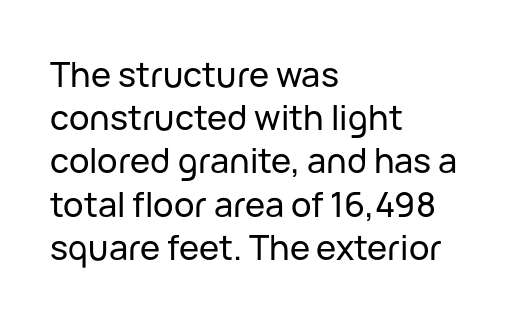
Leading: standard. A typesetter would call this proportional, since set widths differ per character. Just letters on the line, the space beneath them empty. In terms of letterspacing, this is plain default setting. Style check: upright. Are there feet on the stems? There aren't — it's a sans.
